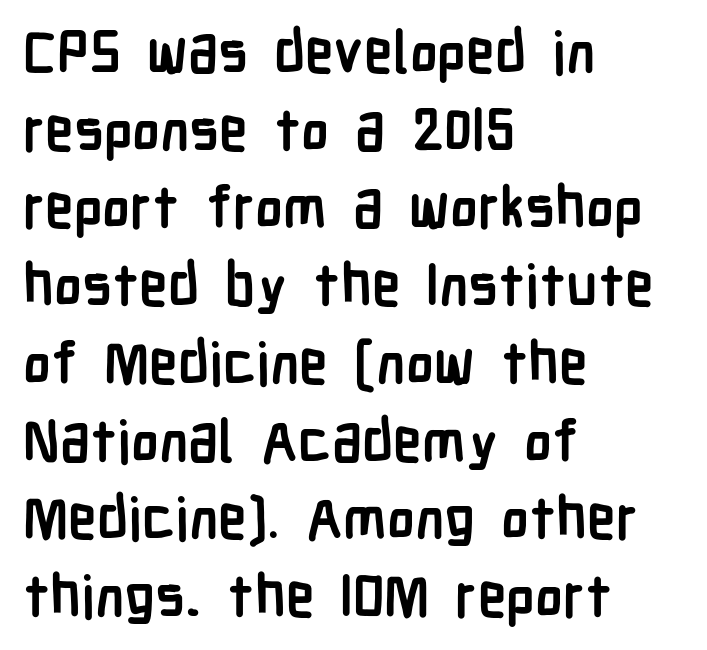
The image shows 58 px semibold, condensed sans-serif type, upright; set left-aligned, normal line spacing (1.34x), normal letter spacing, not underlined; low stroke contrast and a medium x-height.
